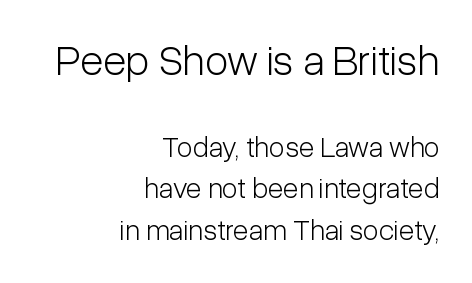
Q: Is the text bold? A: No.
Q: Is the text italic (slanted)? A: No, it is upright.
Q: Is the typeface a serif or a sans-serif typeface? A: Sans-serif.
Q: Is the text underlined? A: No.
Q: How is the paragraph aligned? A: Right-aligned.
Q: Is the spacing between letters normal or unusually wide? A: Normal.
Q: Is the spacing between lines tight, normal or loose? A: Normal.
Q: Which block of text is set in a larger size, the first (top) or the second (bottom)? A: The first (top) one.
Q: Width (condensed, normal, or wide)? A: Condensed.
Q: Stroke contrast? A: Low.
Q: x-height? A: Medium.
Q: Monospaced? A: No.
